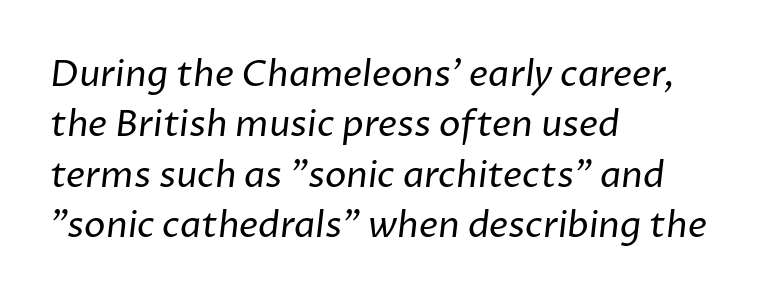
Q: Is the text bold? A: No.
Q: Is the typeface a serif or a sans-serif typeface? A: Sans-serif.
Q: Is the text underlined? A: No.
Q: How is the paragraph aligned? A: Left-aligned.
Q: Is the spacing between letters normal or unusually wide? A: Normal.
Q: Is the spacing between lines tight, normal or loose? A: Normal.
Q: Width (condensed, normal, or wide)? A: Normal.
Q: Stroke contrast? A: Low.
Q: x-height? A: Medium.
Q: Monospaced? A: No.
